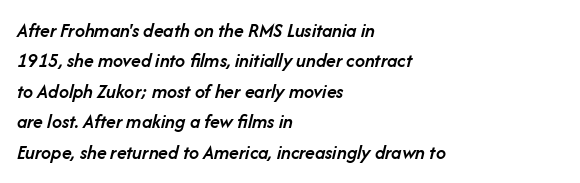
{"italic": "yes", "lean": "right", "slant_degrees": 14, "bold": "semi", "underline": "no", "align": "left", "line_spacing": "normal", "line_spacing_ratio": 1.52, "letter_spacing": "normal", "letter_spacing_em": 0.0, "glyph_px": 20}
